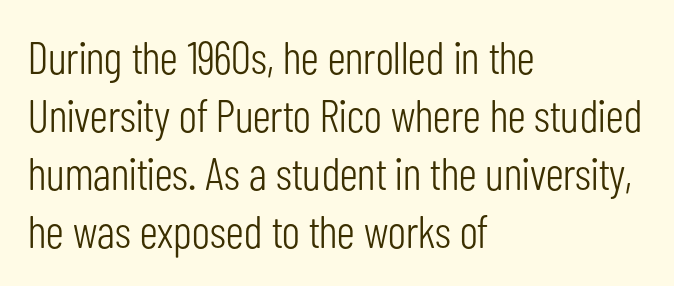
Is there any slant? The stems are plumb. The face looks like a standard text weight, possibly lighter. Is this a fixed-width face? No — the glyphs have proportional, varying widths. This block has exactly the height ordinary leading produces.
